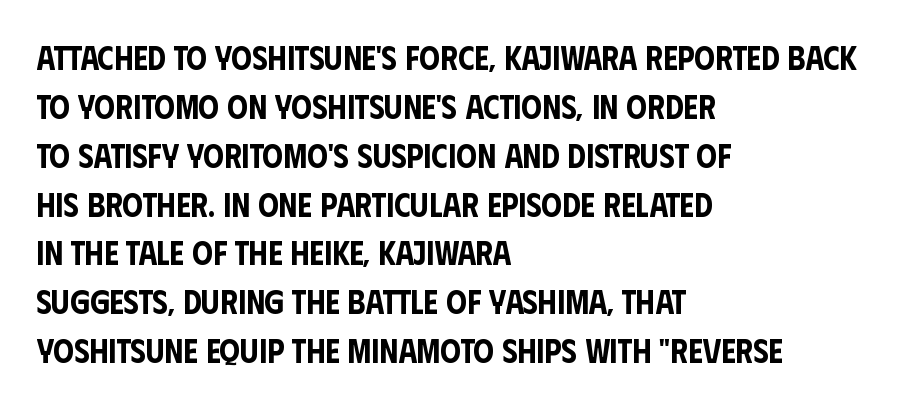
{"serif": "no", "italic": "no", "width": "condensed", "stroke_contrast": "low", "x_height": "large", "monospaced": "no", "underline": "no", "align": "left", "line_spacing": "normal", "line_spacing_ratio": 1.48, "letter_spacing": "normal", "letter_spacing_em": 0.0, "glyph_px": 33}
